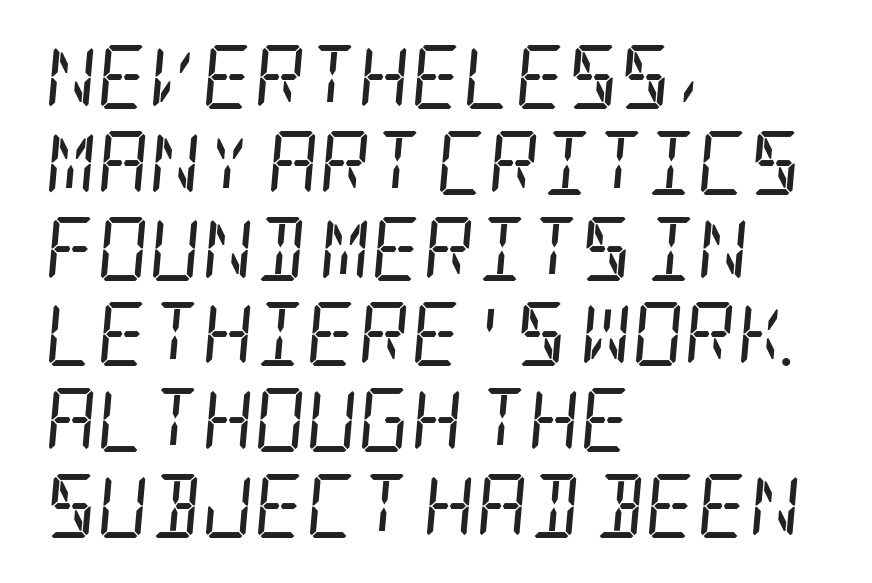
Q: Is the text bold? A: No.
Q: Is the text italic (slanted)? A: Yes, it leans right by about 5 degrees.
Q: Is the typeface a serif or a sans-serif typeface? A: Serif.
Q: Is the text underlined? A: No.
Q: How is the paragraph aligned? A: Left-aligned.
Q: Is the spacing between letters normal or unusually wide? A: Normal.
Q: Is the spacing between lines tight, normal or loose? A: Normal.
Q: Width (condensed, normal, or wide)? A: Condensed.
Q: Stroke contrast? A: Low.
Q: x-height? A: Large.
